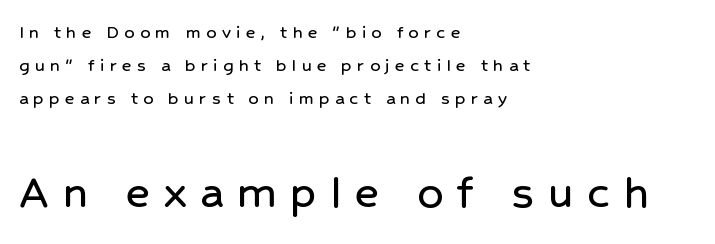
Where is the straight margin? On the left. Characters remain perfectly vertical along every line. Do the characters align in a grid? No, the font is proportional. What's the leading like? Ordinary, nothing unusual. Note: smaller setting up top, larger setting below.
